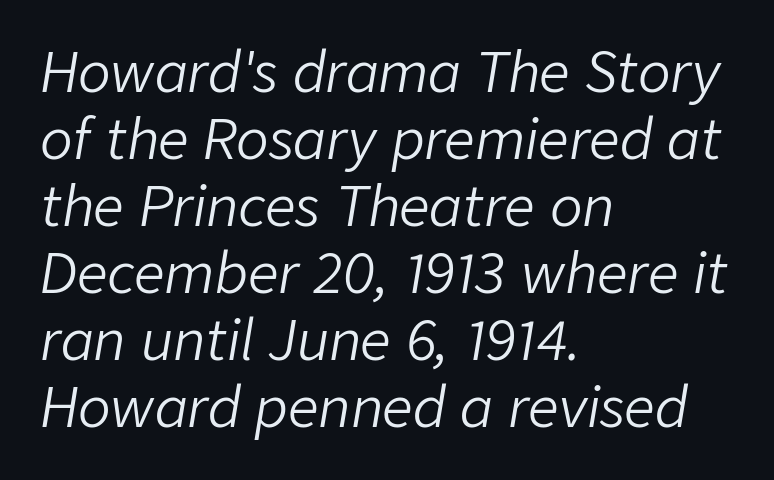
Q: Is the text bold? A: No.
Q: Is the text italic (slanted)? A: Yes, it leans right by about 9 degrees.
Q: Is the text underlined? A: No.
Q: How is the paragraph aligned? A: Left-aligned.
Q: Is the spacing between letters normal or unusually wide? A: Normal.
Q: Width (condensed, normal, or wide)? A: Normal.
Q: Stroke contrast? A: Low.
Q: x-height? A: Medium.
Q: Monospaced? A: No.
